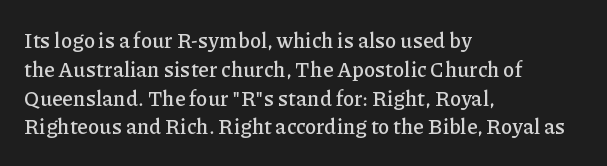
{"italic": "no", "underline": "no", "align": "left", "line_spacing": "normal", "line_spacing_ratio": 1.37, "letter_spacing": "normal", "letter_spacing_em": 0.0, "glyph_px": 21}
